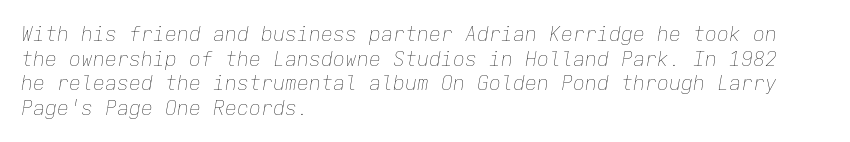
The zone under the glyphs is completely vacant. Look at the tracking — it's just the regular setting, nothing added. Is the stroke heavy? The answer is a plain regular-or-lighter. If you drew a line through each stem, it would be angled. In CSS terms this would be text-align: left.
